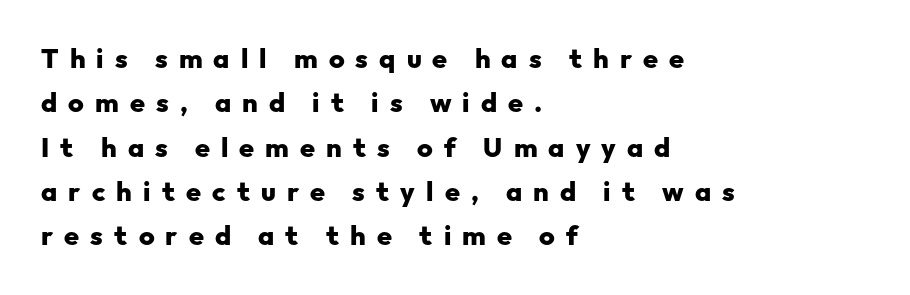
{"italic": "no", "bold": "yes", "underline": "no", "align": "left", "line_spacing": "normal", "line_spacing_ratio": 1.64, "letter_spacing": "wide", "letter_spacing_em": 0.41, "glyph_px": 27}
